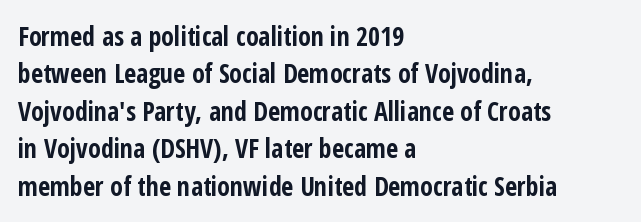
The image shows 26 px bold type, upright; set left-aligned, normal line spacing (1.44x), normal letter spacing, not underlined.
